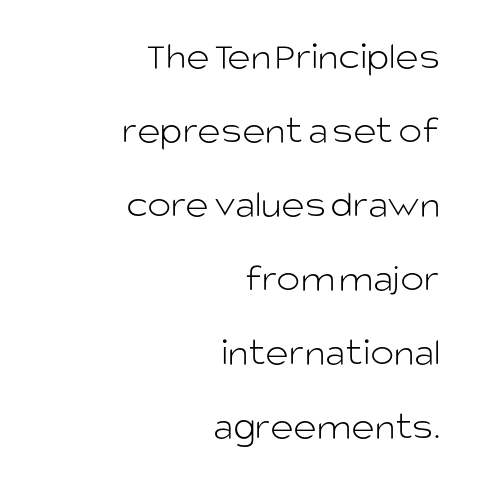
Q: Is the text bold? A: No.
Q: Is the text italic (slanted)? A: No, it is upright.
Q: Is the typeface a serif or a sans-serif typeface? A: Sans-serif.
Q: Is the text underlined? A: No.
Q: How is the paragraph aligned? A: Right-aligned.
Q: Is the spacing between letters normal or unusually wide? A: Normal.
Q: Width (condensed, normal, or wide)? A: Normal.
Q: Stroke contrast? A: Low.
Q: x-height? A: Large.
Q: Monospaced? A: No.
